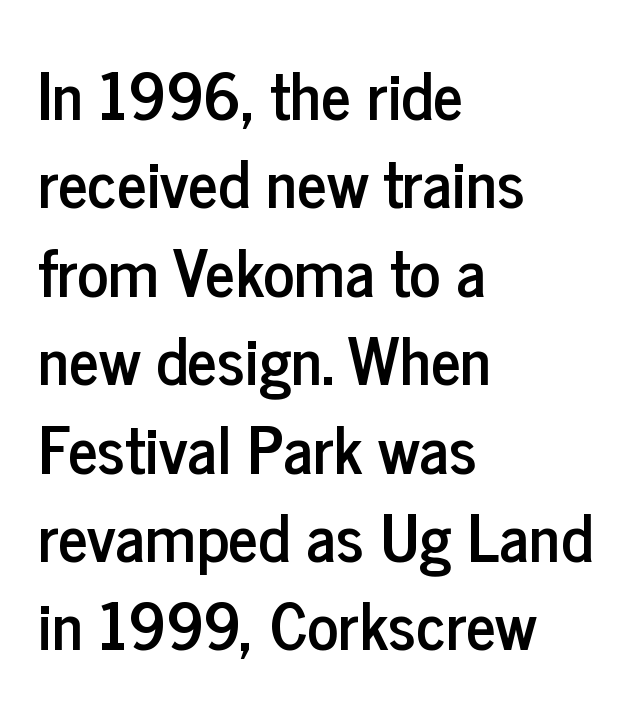
The image shows 65 px condensed sans-serif type, upright; set left-aligned, normal line spacing (1.36x), normal letter spacing, not underlined; low stroke contrast and a medium x-height.
